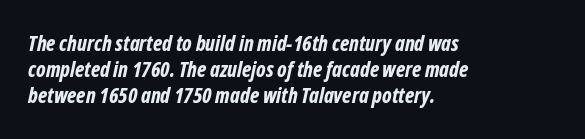
Q: Is the text bold? A: Yes.
Q: Is the text italic (slanted)? A: Yes, it leans right by about 12 degrees.
Q: Is the text underlined? A: No.
Q: How is the paragraph aligned? A: Left-aligned.
Q: Is the spacing between letters normal or unusually wide? A: Normal.
Q: Is the spacing between lines tight, normal or loose? A: Normal.
